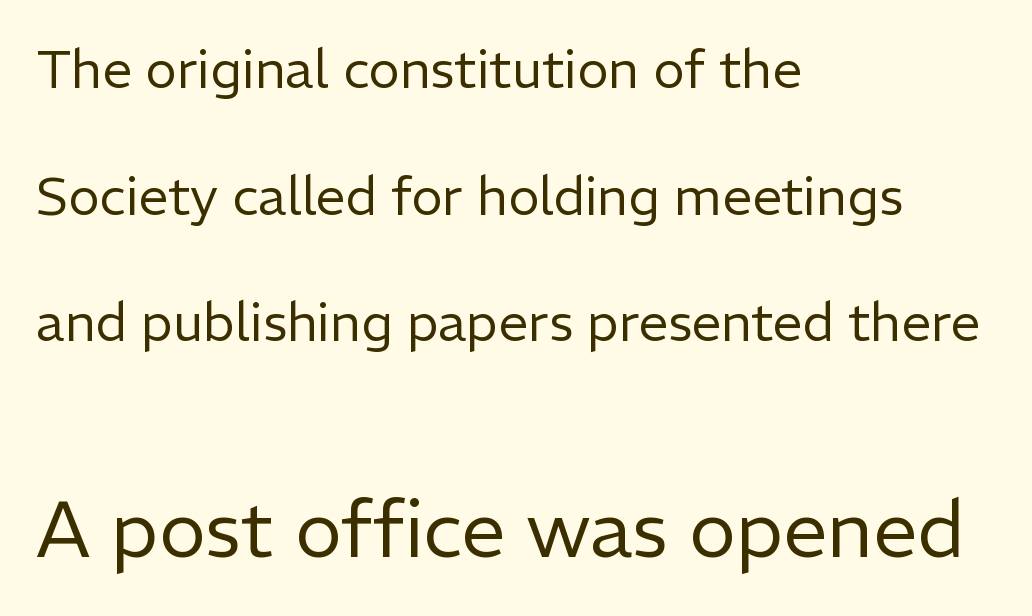
{"serif": "no", "italic": "no", "bold": "no", "weight": "regular", "width": "normal", "stroke_contrast": "low", "x_height": "medium", "monospaced": "no", "underline": "no", "align": "left", "line_spacing": "loose", "line_spacing_ratio": 2.39, "letter_spacing": "normal", "letter_spacing_em": 0.0, "larger_block": "second", "size_ratio": 1.49, "glyph_px": 79}
